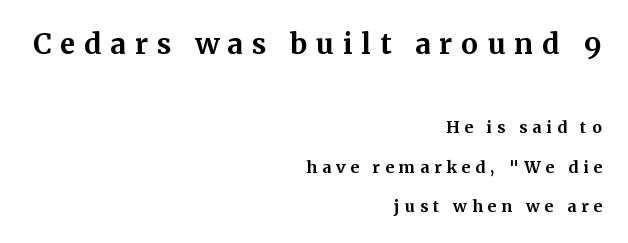
{"serif": "yes", "italic": "no", "bold": "yes", "weight": "bold", "width": "normal", "stroke_contrast": "medium", "x_height": "medium", "monospaced": "no", "underline": "no", "align": "right", "line_spacing": "loose", "line_spacing_ratio": 2.46, "letter_spacing": "wide", "letter_spacing_em": 0.31, "larger_block": "first", "size_ratio": 1.75, "glyph_px": 28}
